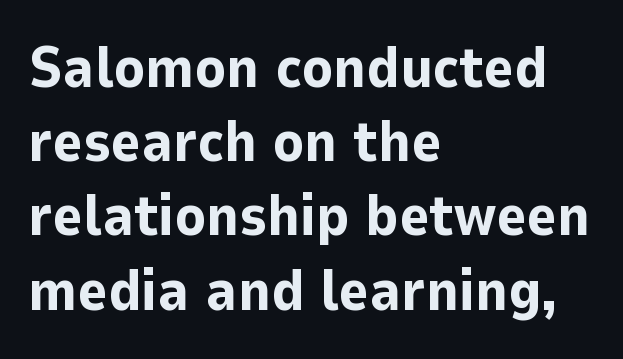
The image shows 58 px bold sans-serif type, upright; set left-aligned, normal line spacing (1.28x), normal letter spacing, not underlined; low stroke contrast and a medium x-height.
